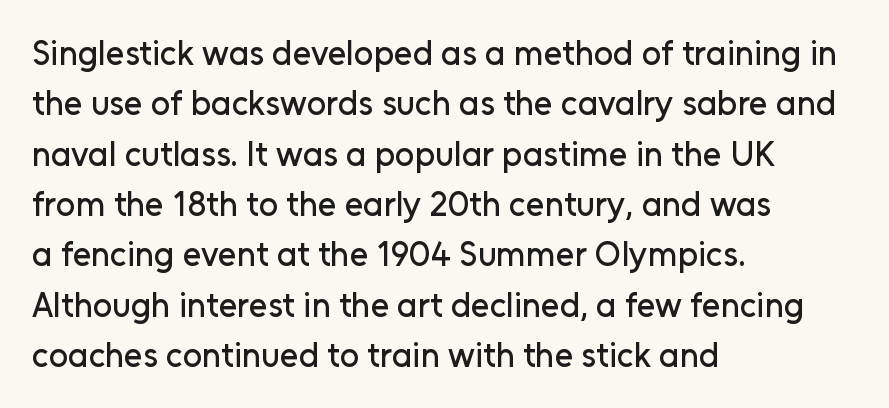
{"serif": "no", "italic": "no", "width": "normal", "stroke_contrast": "low", "x_height": "medium", "monospaced": "no", "underline": "no", "align": "left", "line_spacing": "normal", "line_spacing_ratio": 1.48, "letter_spacing": "normal", "letter_spacing_em": 0.0, "glyph_px": 34}
